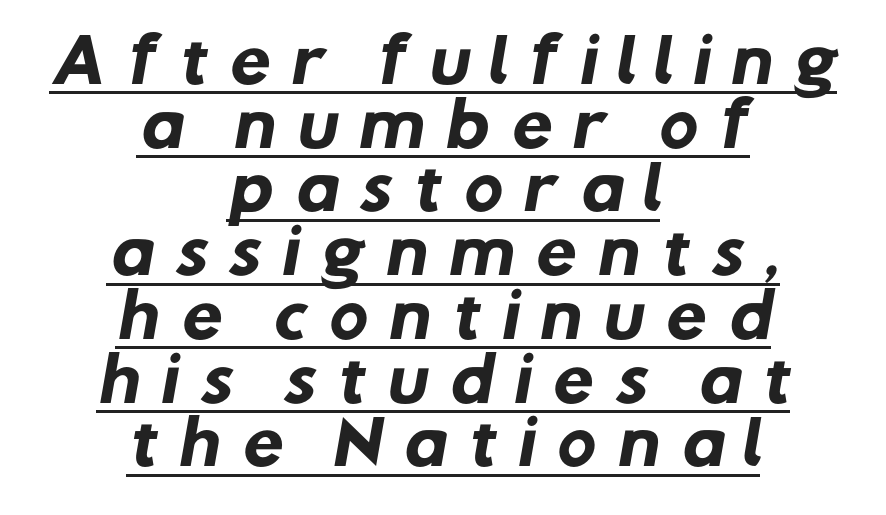
A continuous stroke trails under the words, as in a hyperlink. The face used here is rendered with a markedly widened letterfit. Weight: bold. You could not count columns in this text — the font is proportionally spaced. This block would grow much taller if given ordinary leading; it's compressed now. Visually the block forms a symmetrical silhouette, jagged on both flanks.
